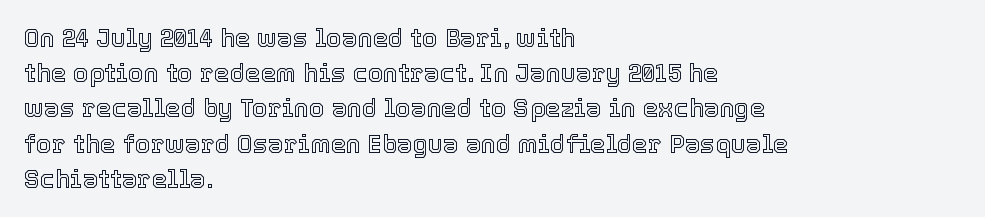
Q: Is the text italic (slanted)? A: No, it is upright.
Q: Is the text underlined? A: No.
Q: How is the paragraph aligned? A: Left-aligned.
Q: Is the spacing between letters normal or unusually wide? A: Normal.
Q: Is the spacing between lines tight, normal or loose? A: Normal.
